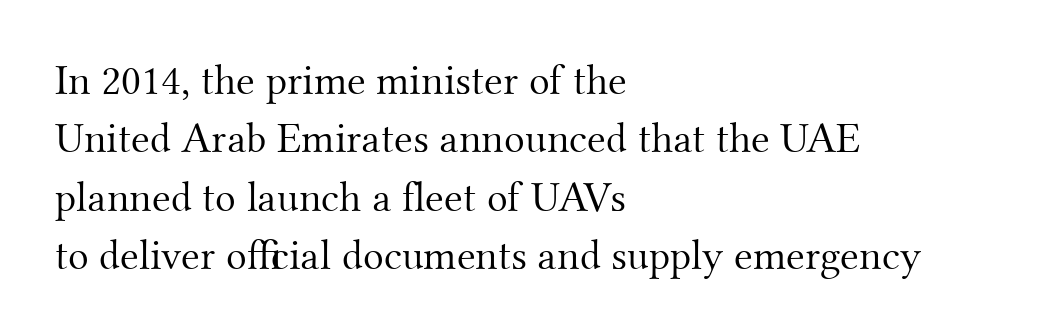
When letters stand straight like this, we call the style roman or upright. Successive baselines arrive at the customary interval. Nothing heavy about these letters — not bold at all. Every row of glyphs begins at an identical x-position on the left.
